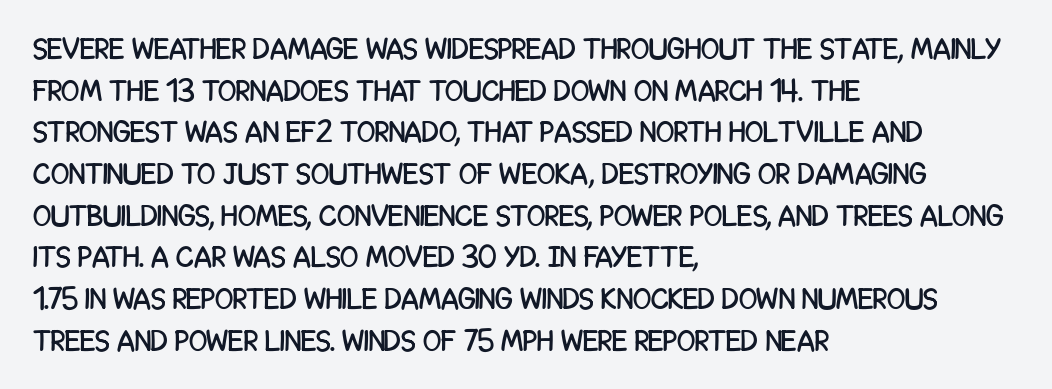
{"serif": "no", "italic": "no", "width": "condensed", "stroke_contrast": "low", "x_height": "large", "monospaced": "no", "underline": "no", "align": "left", "line_spacing": "normal", "line_spacing_ratio": 1.39, "letter_spacing": "normal", "letter_spacing_em": 0.0, "glyph_px": 30}
